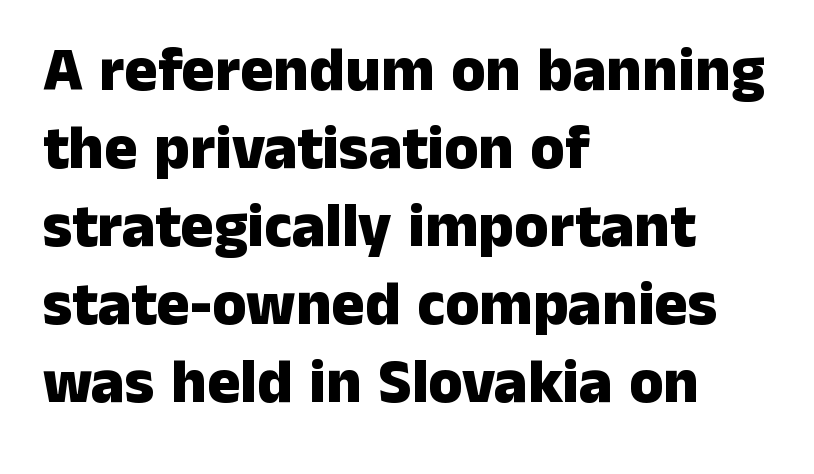
The image shows 62 px heavy sans-serif type, upright; set left-aligned, normal line spacing (1.26x), normal letter spacing, not underlined; low stroke contrast and a medium x-height.
